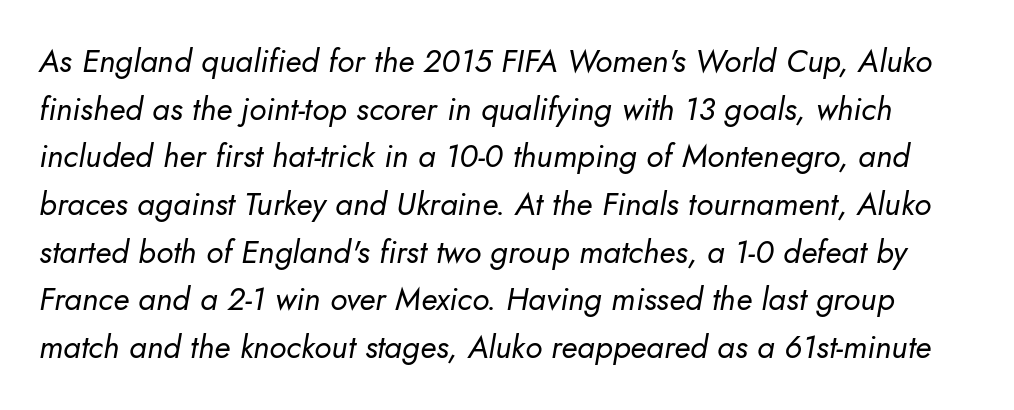
{"italic": "yes", "lean": "right", "slant_degrees": 10, "bold": "no", "weight": "regular", "width": "normal", "stroke_contrast": "low", "x_height": "small", "monospaced": "no", "underline": "no", "line_spacing": "normal", "line_spacing_ratio": 1.49, "letter_spacing": "normal", "letter_spacing_em": 0.0, "glyph_px": 32}
